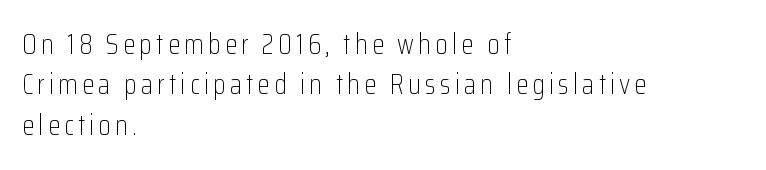
The image shows 28 px light, condensed sans-serif type, upright; set left-aligned, normal line spacing (1.44x), not underlined; low stroke contrast and a medium x-height.
